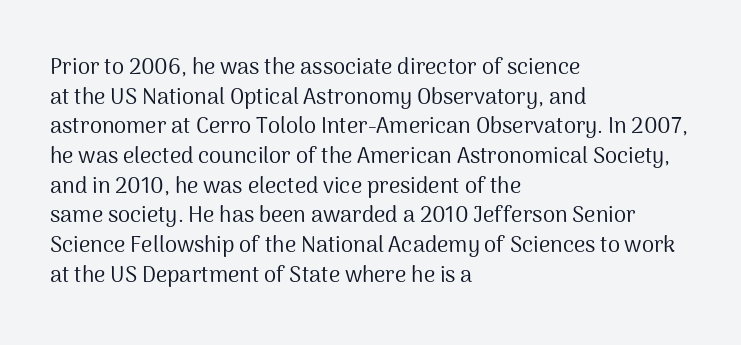
Unmarked baselines from the first word to the last. The designer left line spacing at the default. The rendering anchors every line to the left-hand side. The gaps between neighbouring characters are ordinary and unremarkable. The type sits square on the baseline with zero lean.
